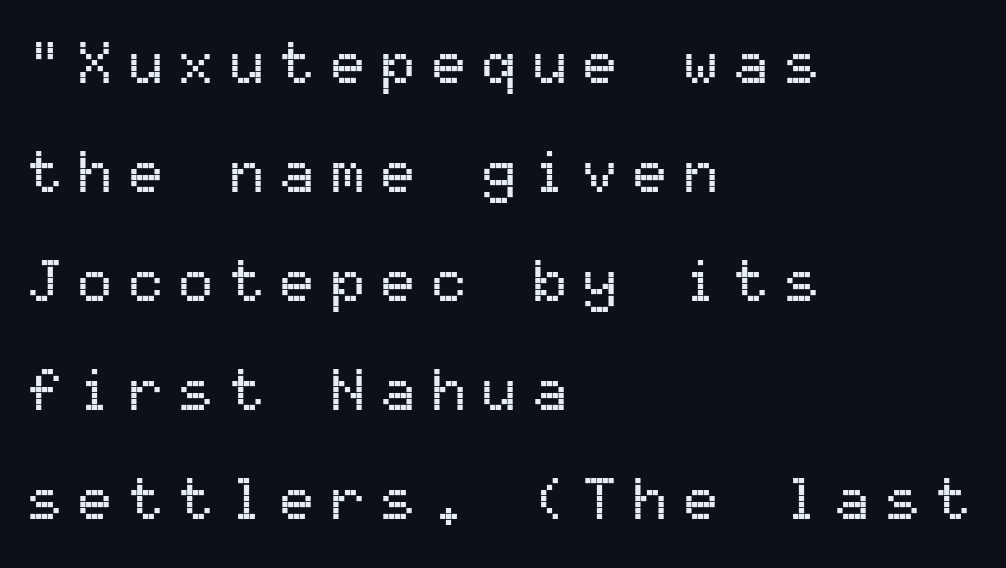
Visually the block forms a straight wall on the left and a jagged coastline on the right. Looks like terminal output: every glyph gets an equal slot. The text was rendered using a sans face with plain stroke endings. Check the space under the baseline: it is left empty.
